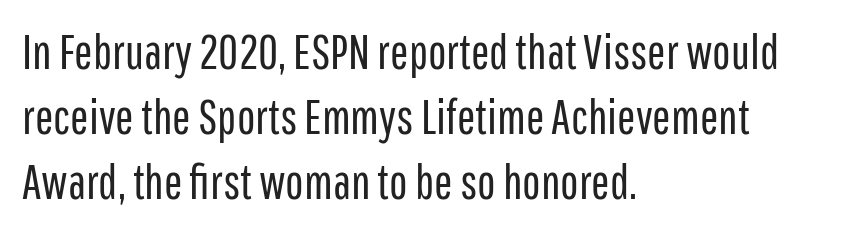
Unlike a traditional serif, this face leaves its strokes unadorned. Honestly, there is no underline to notice here at all. A classic flush-left, rag-right setting is used for this passage. Short note: letters normally spaced.
